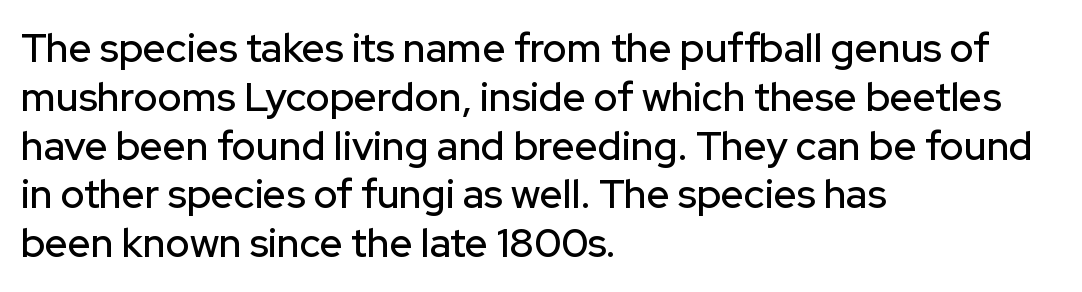
Is this a fixed-width face? No — the glyphs have proportional, varying widths. Is this a sans? Yes — the strokes have no serifs. The letters sit at their default tracking, neither squeezed nor spread. This rendering uses left alignment, leaving the right contour irregular. Do the letters lean? They stand straight. Glance below the letters and you will spot only blank space.
